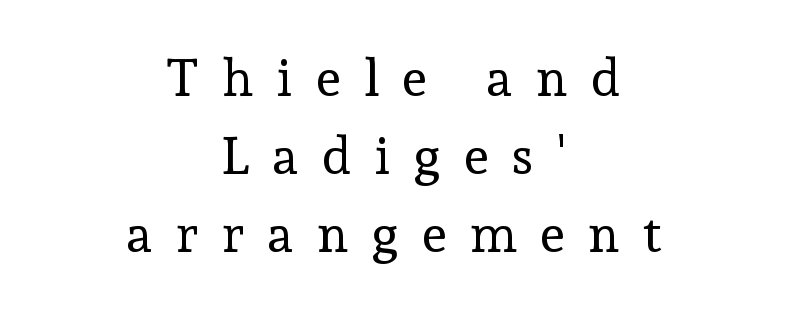
Q: Is the text bold? A: No.
Q: Is the text italic (slanted)? A: No, it is upright.
Q: Is the typeface a serif or a sans-serif typeface? A: Serif.
Q: Is the text underlined? A: No.
Q: How is the paragraph aligned? A: Centered.
Q: Is the spacing between letters normal or unusually wide? A: Unusually wide.
Q: Is the spacing between lines tight, normal or loose? A: Normal.
Q: Width (condensed, normal, or wide)? A: Normal.
Q: x-height? A: Medium.
Q: Monospaced? A: No.
